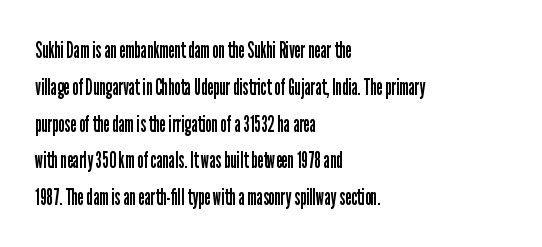
The image shows 23 px text type, upright; set left-aligned, normal line spacing (1.6x), normal letter spacing, not underlined.
